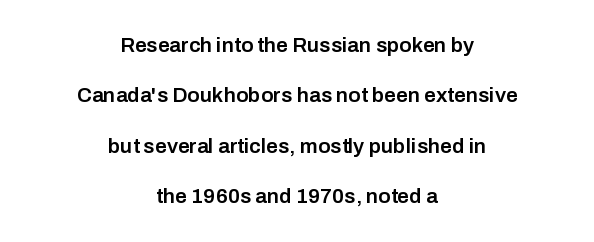
{"italic": "no", "bold": "semi", "underline": "no", "align": "center", "line_spacing": "loose", "line_spacing_ratio": 2.4, "letter_spacing": "normal", "letter_spacing_em": 0.0, "glyph_px": 21}
